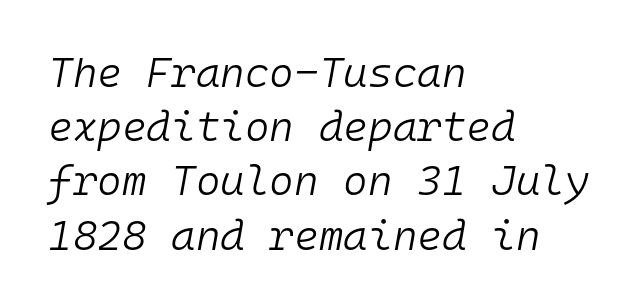
Every row of glyphs begins at an identical x-position on the left. The rendering uses typewriter-style spacing with identical character cells. Would a proofreader flag this as italicized? Yes. Nobody touched the tracking dial on this one.
